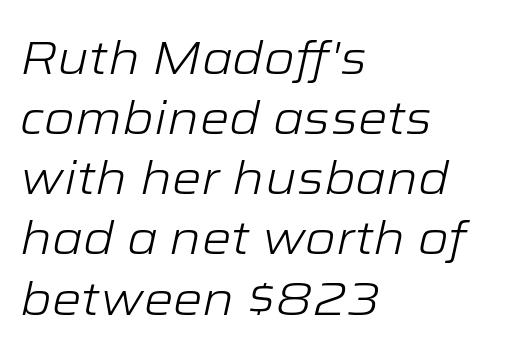
Q: Is the text bold? A: No.
Q: Is the text italic (slanted)? A: Yes, it leans right by about 12 degrees.
Q: Is the text underlined? A: No.
Q: How is the paragraph aligned? A: Left-aligned.
Q: Is the spacing between letters normal or unusually wide? A: Normal.
Q: Is the spacing between lines tight, normal or loose? A: Normal.
Q: Width (condensed, normal, or wide)? A: Wide.
Q: Stroke contrast? A: Low.
Q: x-height? A: Medium.
Q: Monospaced? A: No.
